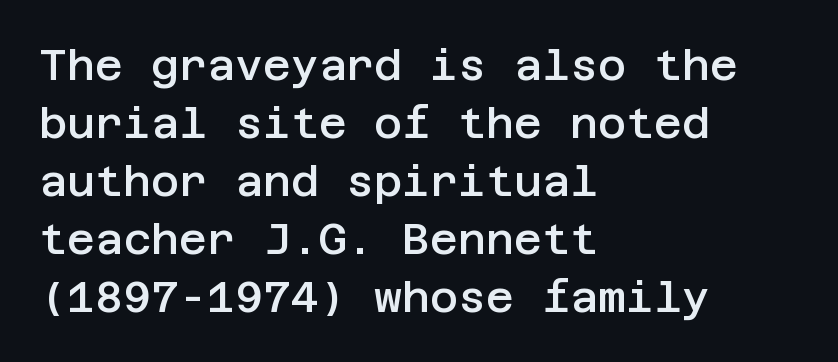
The image shows 43 px semibold sans-serif type, upright; set left-aligned, normal line spacing (1.35x), normal letter spacing, not underlined; low stroke contrast and a large x-height.
